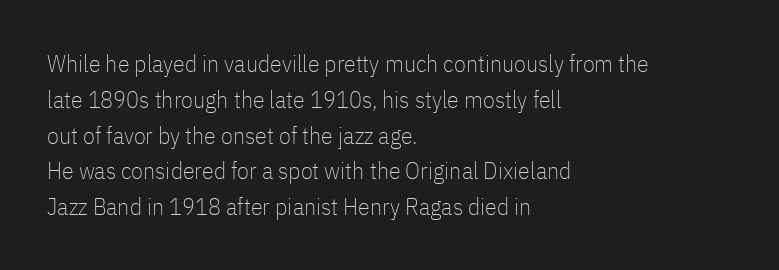
The image shows 24 px text type, upright; set left-aligned, normal line spacing (1.49x), normal letter spacing, not underlined.
